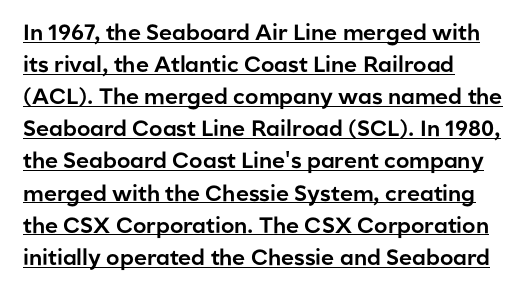
Q: Is the text italic (slanted)? A: No, it is upright.
Q: Is the text underlined? A: Yes.
Q: How is the paragraph aligned? A: Left-aligned.
Q: Is the spacing between letters normal or unusually wide? A: Normal.
Q: Is the spacing between lines tight, normal or loose? A: Normal.
